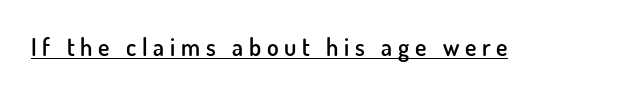
The image shows 24 px text type, upright; set unusually wide letter spacing (+0.24 em), underlined.
